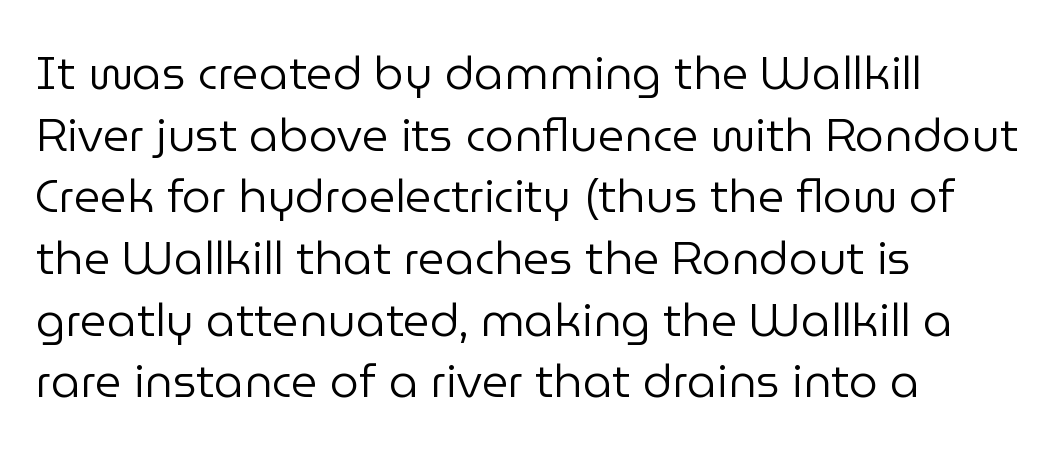
Q: Is the text bold? A: No.
Q: Is the text italic (slanted)? A: No, it is upright.
Q: Is the typeface a serif or a sans-serif typeface? A: Sans-serif.
Q: Is the text underlined? A: No.
Q: How is the paragraph aligned? A: Left-aligned.
Q: Is the spacing between letters normal or unusually wide? A: Normal.
Q: Is the spacing between lines tight, normal or loose? A: Normal.
Q: Width (condensed, normal, or wide)? A: Normal.
Q: Stroke contrast? A: Low.
Q: x-height? A: Medium.
Q: Monospaced? A: No.
